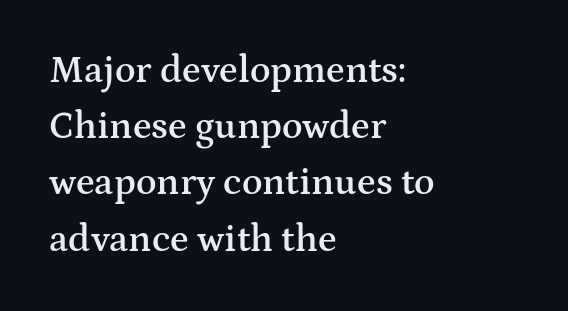
The image shows 38 px semibold, wide serif type, upright; set left-aligned, normal line spacing (1.48x), normal letter spacing, not underlined; medium stroke contrast and a medium x-height.
